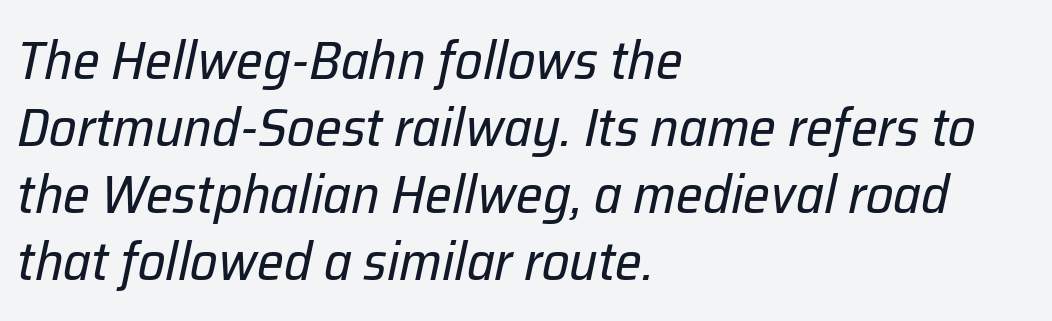
Q: Is the text bold? A: No.
Q: Is the text italic (slanted)? A: Yes, it leans right by about 12 degrees.
Q: Is the text underlined? A: No.
Q: How is the paragraph aligned? A: Left-aligned.
Q: Is the spacing between letters normal or unusually wide? A: Normal.
Q: Width (condensed, normal, or wide)? A: Normal.
Q: Stroke contrast? A: Low.
Q: x-height? A: Medium.
Q: Monospaced? A: No.
